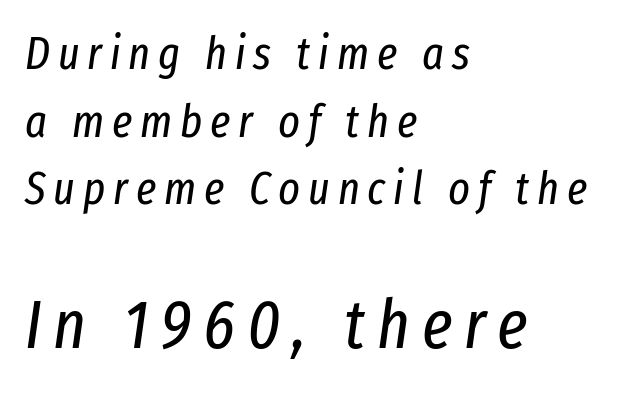
{"italic": "yes", "lean": "right", "slant_degrees": 8, "bold": "no", "weight": "regular", "width": "condensed", "stroke_contrast": "low", "x_height": "medium", "monospaced": "no", "underline": "no", "align": "left", "line_spacing": "normal", "line_spacing_ratio": 1.47, "larger_block": "second", "size_ratio": 1.5, "glyph_px": 69}
